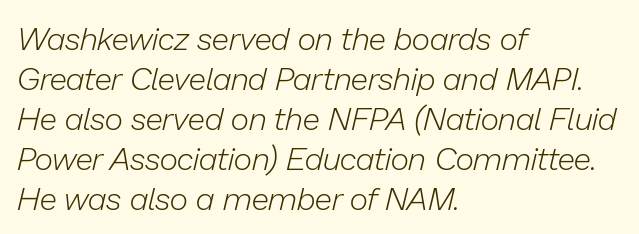
Q: Is the text bold? A: No.
Q: Is the text italic (slanted)? A: Yes, it leans right by about 13 degrees.
Q: Is the text underlined? A: No.
Q: How is the paragraph aligned? A: Left-aligned.
Q: Is the spacing between letters normal or unusually wide? A: Normal.
Q: Is the spacing between lines tight, normal or loose? A: Normal.
Q: Width (condensed, normal, or wide)? A: Normal.
Q: Stroke contrast? A: Low.
Q: x-height? A: Medium.
Q: Monospaced? A: No.
